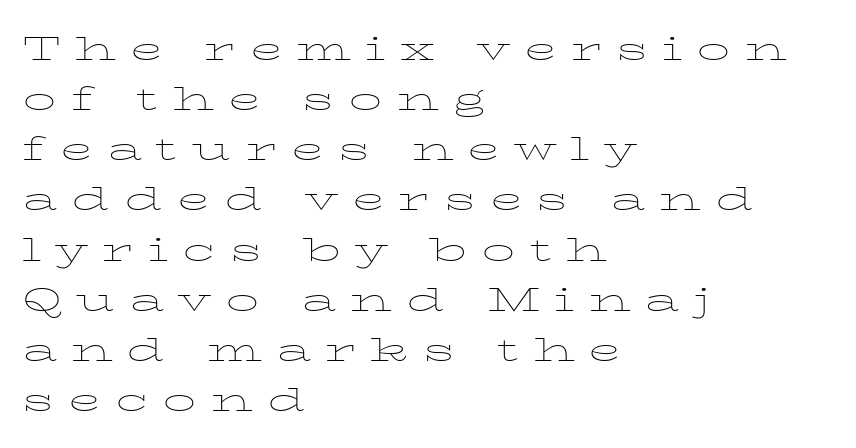
A typesetter would mark this as roman, not italic. Notice how the passage keeps a crisp vertical edge on the left only. Looks like regular typesetting: each glyph gets only the width it needs. No heavy texture on the line: the type isn't bold. Plain, unruled lines of type.
